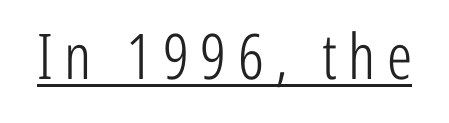
Q: Is the text bold? A: No.
Q: Is the text italic (slanted)? A: No, it is upright.
Q: Is the typeface a serif or a sans-serif typeface? A: Sans-serif.
Q: Is the text underlined? A: Yes.
Q: Width (condensed, normal, or wide)? A: Condensed.
Q: Stroke contrast? A: Low.
Q: x-height? A: Medium.
Q: Monospaced? A: No.
